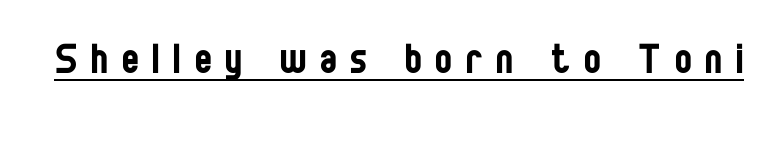
{"serif": "no", "italic": "no", "bold": "no", "weight": "regular", "width": "condensed", "stroke_contrast": "low", "x_height": "large", "monospaced": "no", "underline": "yes", "letter_spacing": "wide", "letter_spacing_em": 0.28, "glyph_px": 50}
